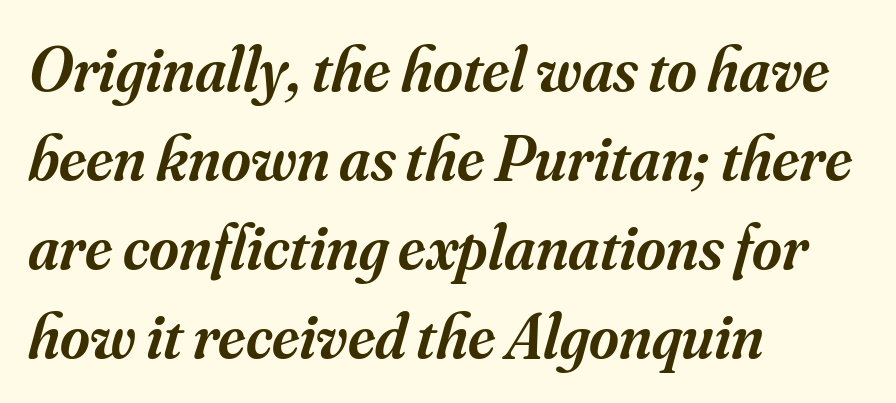
{"serif": "yes", "italic": "yes", "lean": "right", "slant_degrees": 16, "bold": "semi", "weight": "semibold", "width": "normal", "stroke_contrast": "medium", "x_height": "small", "monospaced": "no", "underline": "no", "align": "left", "line_spacing": "normal", "line_spacing_ratio": 1.39, "letter_spacing": "normal", "letter_spacing_em": 0.0, "glyph_px": 64}
